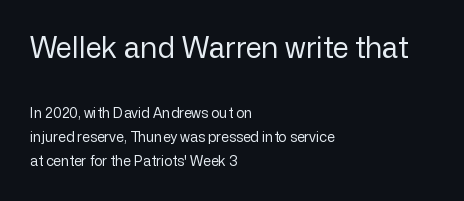
The image shows 29 px regular-weight sans-serif type, upright; set left-aligned, line spacing 1.74x, normal letter spacing, not underlined; the first (top) block is 2.07x larger; low stroke contrast and a medium x-height.
